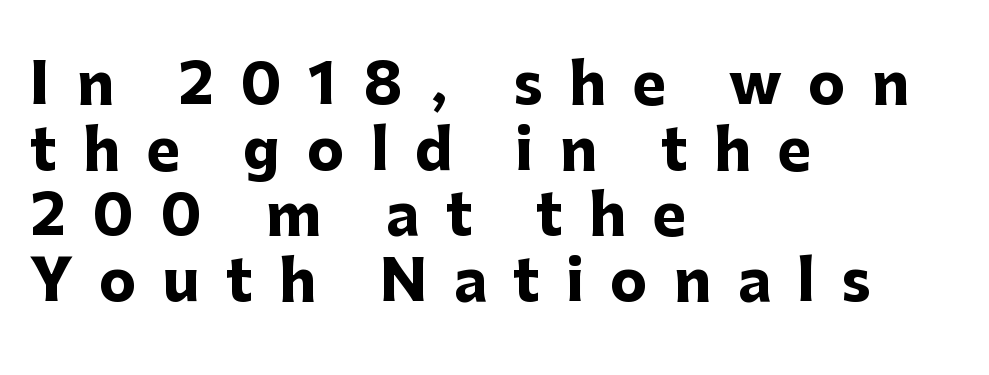
Q: Is the text bold? A: Yes.
Q: Is the text italic (slanted)? A: No, it is upright.
Q: Is the typeface a serif or a sans-serif typeface? A: Sans-serif.
Q: Is the text underlined? A: No.
Q: How is the paragraph aligned? A: Left-aligned.
Q: Is the spacing between letters normal or unusually wide? A: Unusually wide.
Q: Width (condensed, normal, or wide)? A: Normal.
Q: Stroke contrast? A: Low.
Q: x-height? A: Medium.
Q: Monospaced? A: No.
